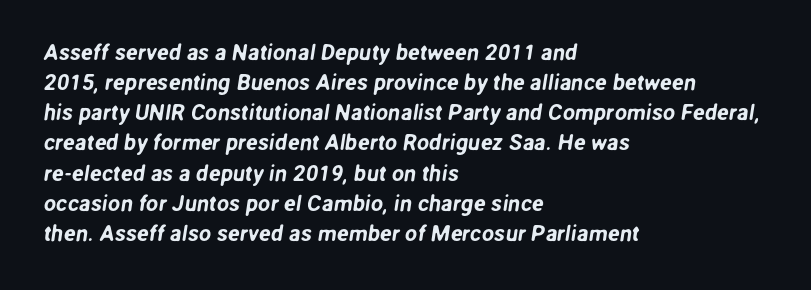
Rows of type keep a routine distance in the vertical direction. A typesetter would call this zero additional tracking. Leftover space on each line is placed entirely after the last word. Descenders are the only things crossing below the line.
